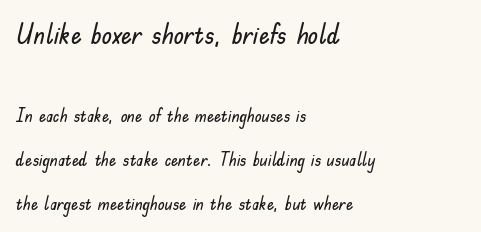
Airy leading. This rendering uses left alignment, leaving the right contour irregular. Block one is the big one; block two sits smaller underneath. The glyphs are unaccompanied by any horizontal stroke below them.
